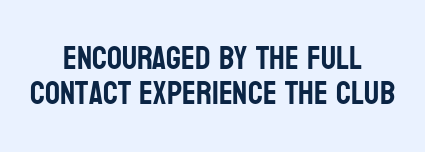
You could not count columns in this text — the font is proportionally spaced. The area under the type is left untouched. The designer went with a sans here, leaving each stem footless. The space between consecutive lines is stingy.
